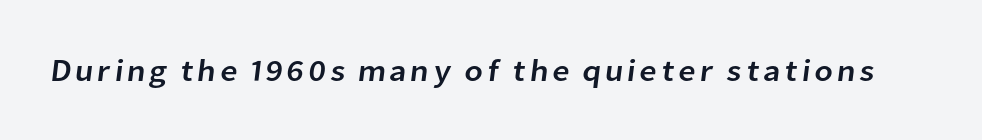
The font family rendered here belongs to the sans-serif group. The zone under the glyphs is completely vacant. Proportional: the letters do not fall into vertical columns.
